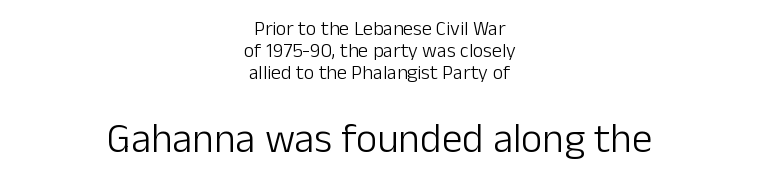
Q: Is the text bold? A: No.
Q: Is the text italic (slanted)? A: No, it is upright.
Q: Is the typeface a serif or a sans-serif typeface? A: Sans-serif.
Q: Is the text underlined? A: No.
Q: How is the paragraph aligned? A: Centered.
Q: Is the spacing between letters normal or unusually wide? A: Normal.
Q: Is the spacing between lines tight, normal or loose? A: Tight.
Q: Which block of text is set in a larger size, the first (top) or the second (bottom)? A: The second (bottom) one.
Q: Width (condensed, normal, or wide)? A: Normal.
Q: Stroke contrast? A: Low.
Q: x-height? A: Medium.
Q: Monospaced? A: No.
